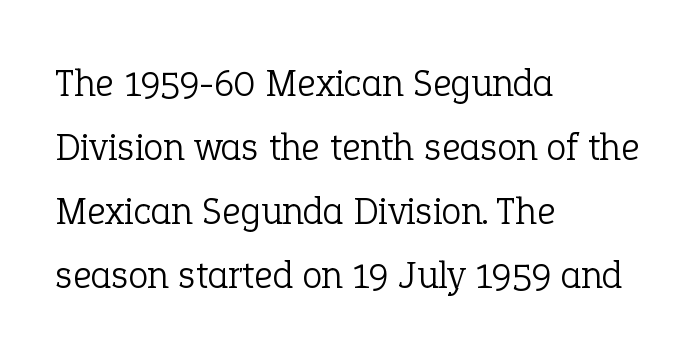
{"serif": "yes", "italic": "no", "bold": "no", "weight": "light", "width": "normal", "stroke_contrast": "low", "x_height": "medium", "monospaced": "no", "underline": "no", "align": "left", "line_spacing": "normal", "line_spacing_ratio": 1.6, "letter_spacing": "normal", "letter_spacing_em": 0.0, "glyph_px": 40}
